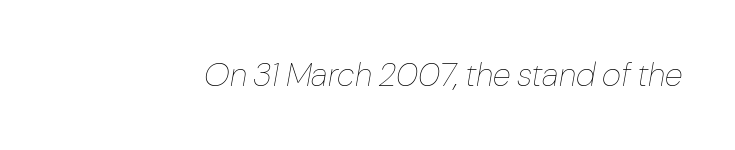
The image shows 33 px thin type, italic (leaning right); set normal letter spacing, not underlined; low stroke contrast and a medium x-height.
